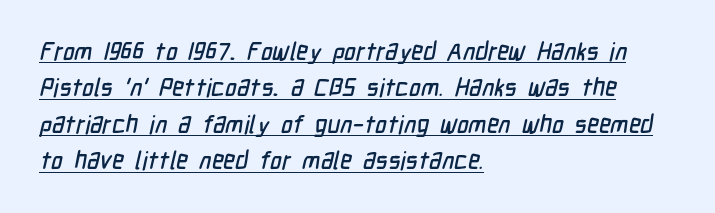
Q: Is the text underlined? A: Yes.
Q: How is the paragraph aligned? A: Left-aligned.
Q: Is the spacing between letters normal or unusually wide? A: Normal.
Q: Is the spacing between lines tight, normal or loose? A: Normal.
